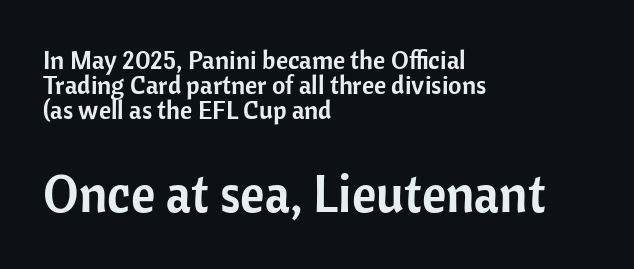
{"serif": "no", "italic": "no", "width": "normal", "stroke_contrast": "low", "x_height": "medium", "monospaced": "no", "underline": "no", "align": "left", "line_spacing": "tight", "line_spacing_ratio": 0.97, "letter_spacing": "normal", "letter_spacing_em": 0.0, "larger_block": "second", "size_ratio": 2.0, "glyph_px": 52}
